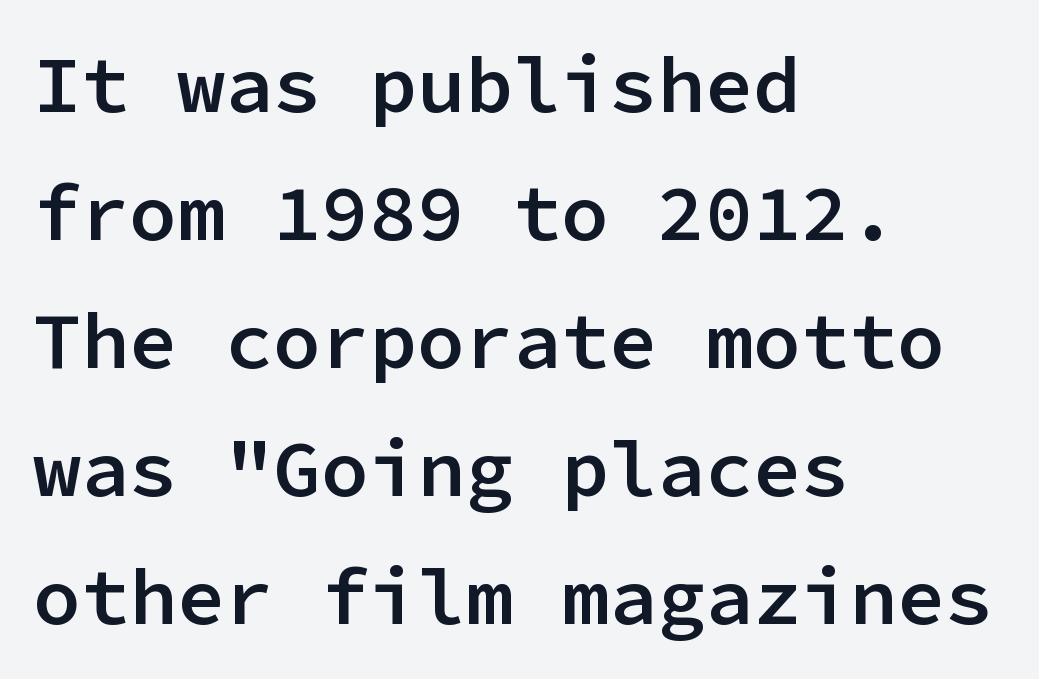
The image shows 80 px semibold sans-serif type, upright, monospaced; set left-aligned, normal line spacing (1.6x), normal letter spacing, not underlined; low stroke contrast and a medium x-height.
